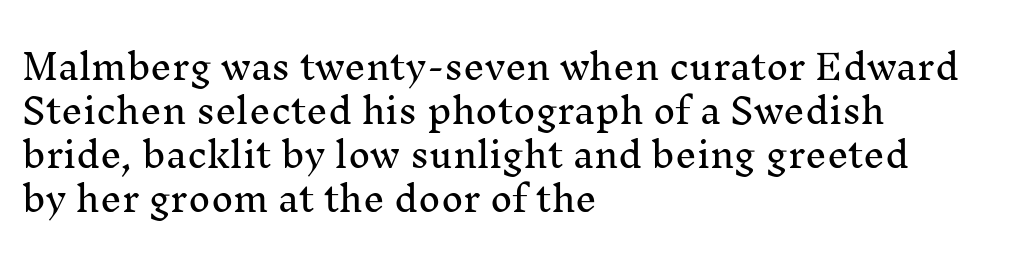
Short note: letters normally spaced. Only glyphs here, with clear space below each row. These lines were composed using upright roman letters. A normal amount of white space separates one row of letters from the next. This rendering employs a face with finishing strokes, i.e., a serif. Here the designer chose a conventional face with non-uniform glyph widths.
